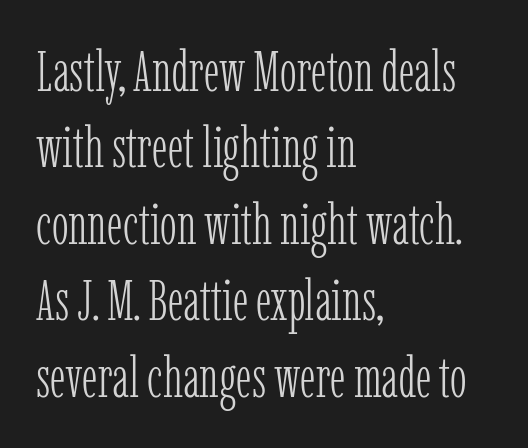
Only glyphs here, with clear space below each row. The typography opts for an upright posture over an oblique one. Nothing heavy about these letters — not bold at all. Proportional: the letters do not fall into vertical columns. Between one letter and the next there's only the usual sliver of space.
